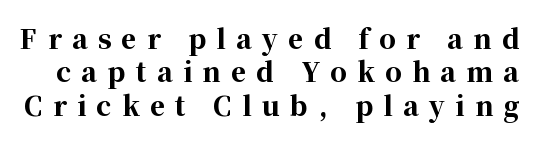
{"italic": "no", "bold": "yes", "underline": "no", "line_spacing": "normal", "line_spacing_ratio": 1.28, "letter_spacing": "wide", "letter_spacing_em": 0.4, "glyph_px": 26}
